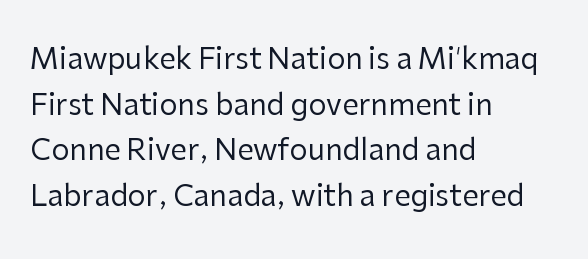
The letterforms sit at book weight or below. Unlike a traditional serif, this face leaves its strokes unadorned. The letters sit at their default tracking, neither squeezed nor spread. Casual observation: everything's shoved over to the left. The specimen omits any rule beneath the text block's lines. Does the lettering tilt? It doesn't — this is upright.
